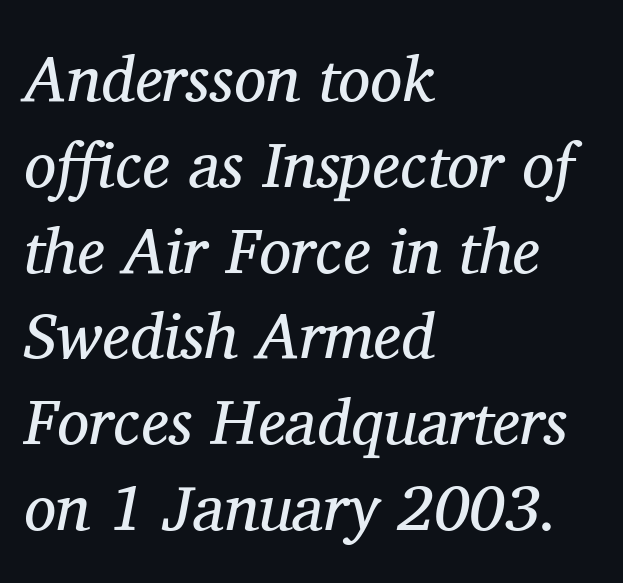
Q: Is the text bold? A: No.
Q: Is the text italic (slanted)? A: Yes, it leans right by about 11 degrees.
Q: Is the typeface a serif or a sans-serif typeface? A: Serif.
Q: Is the text underlined? A: No.
Q: How is the paragraph aligned? A: Left-aligned.
Q: Is the spacing between letters normal or unusually wide? A: Normal.
Q: Is the spacing between lines tight, normal or loose? A: Normal.
Q: Width (condensed, normal, or wide)? A: Normal.
Q: Stroke contrast? A: Medium.
Q: x-height? A: Medium.
Q: Monospaced? A: No.
